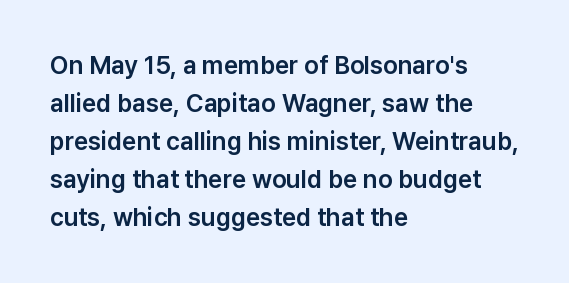
Plain, unruled lines of type. Each word holds together tightly as a unit, with standard inter-letter gaps. Every row of glyphs begins at an identical x-position on the left. Leading matches the norm, producing a regular column.
